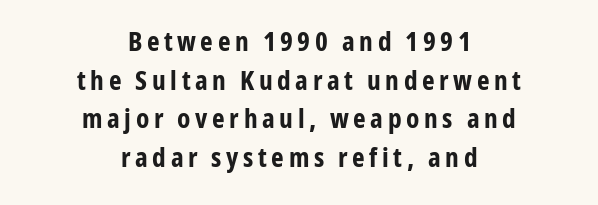
Leftover space on each line is divided equally before and after the words. Characters remain perfectly vertical along every line. The foot of each line stays bare and open. This sample keeps an unexceptional amount of space between lines.
